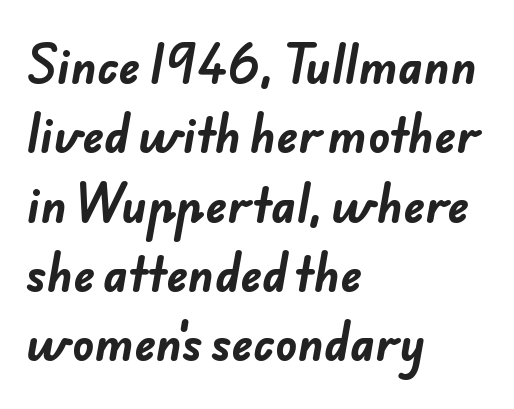
The image shows 45 px bold sans-serif type; set left-aligned, normal line spacing (1.54x), normal letter spacing, not underlined; low stroke contrast and a small x-height.
